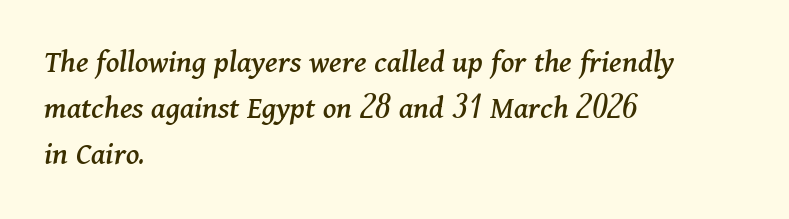
Has an underline been added? It has not. These lines were composed using italics. Observe the ordinary spacing: letters are neighbours, not strangers. The block of text has a typical density, with ordinary space between rows.
